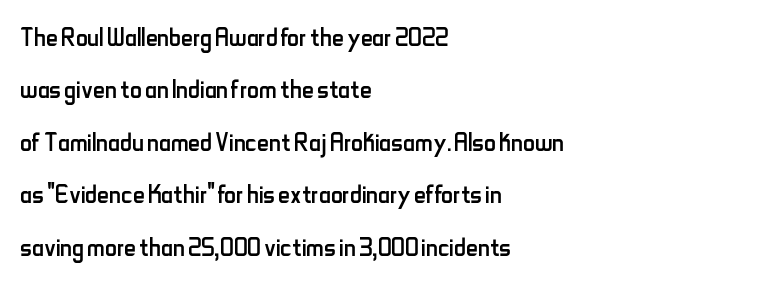
Q: Is the text bold? A: No.
Q: Is the text italic (slanted)? A: No, it is upright.
Q: Is the typeface a serif or a sans-serif typeface? A: Sans-serif.
Q: Is the text underlined? A: No.
Q: How is the paragraph aligned? A: Left-aligned.
Q: Is the spacing between letters normal or unusually wide? A: Normal.
Q: Is the spacing between lines tight, normal or loose? A: Normal.
Q: Width (condensed, normal, or wide)? A: Condensed.
Q: Stroke contrast? A: Low.
Q: x-height? A: Small.
Q: Monospaced? A: No.
